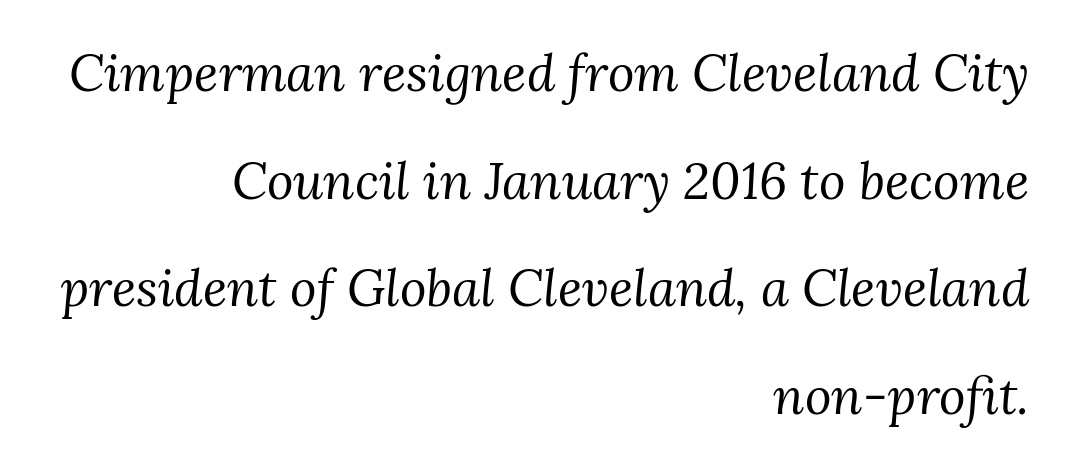
The image shows 51 px regular-weight serif type, italic (leaning right); set right-aligned, loose line spacing (2.11x), normal letter spacing, not underlined; medium stroke contrast and a medium x-height.
